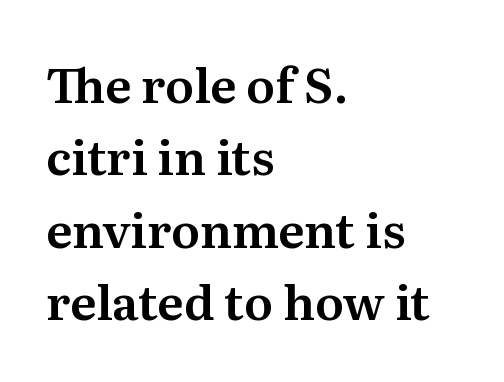
{"serif": "yes", "italic": "no", "width": "normal", "stroke_contrast": "medium", "x_height": "medium", "monospaced": "no", "underline": "no", "align": "left", "line_spacing": "normal", "line_spacing_ratio": 1.51, "letter_spacing": "normal", "letter_spacing_em": 0.0, "glyph_px": 48}
